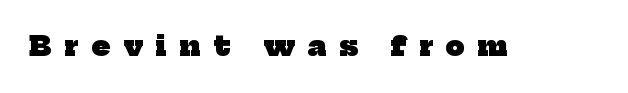
Q: Is the text bold? A: Yes.
Q: Is the text underlined? A: No.
Q: Is the spacing between letters normal or unusually wide? A: Unusually wide.
